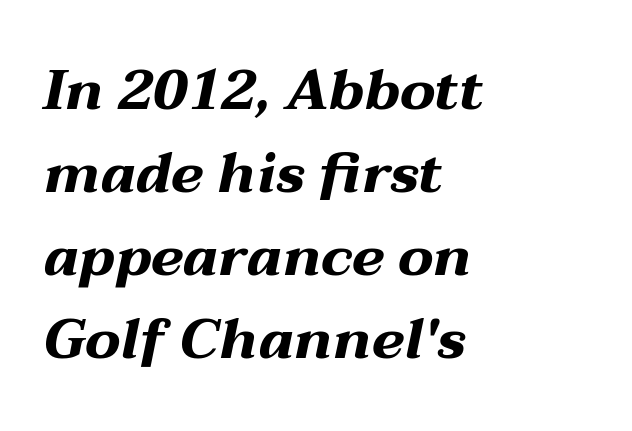
The image shows 56 px bold, wide type, italic (leaning right); set left-aligned, normal line spacing (1.48x), normal letter spacing, not underlined; medium stroke contrast and a medium x-height.
